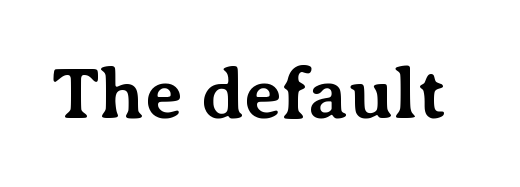
Nobody touched the tracking dial on this one. The zone under the glyphs is completely vacant. Examine the stroke ends and you'll spot serifs. Rendered with straight, roman letterforms. As a designer I'd log this as weight 700, bold. The rendering uses natural spacing where letterforms have individual widths.
